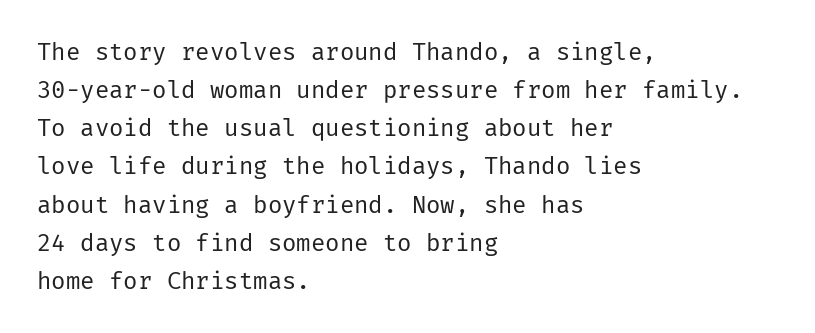
Is there much room between lines? A standard amount, neither cramped nor airy. A roman cut, with each character standing at attention. How are the letters spaced? Ordinarily, with no added tracking. This rendering features lettering with no underline. The paragraph shown leans on its left margin. The weight tops out at a normal text grade.
